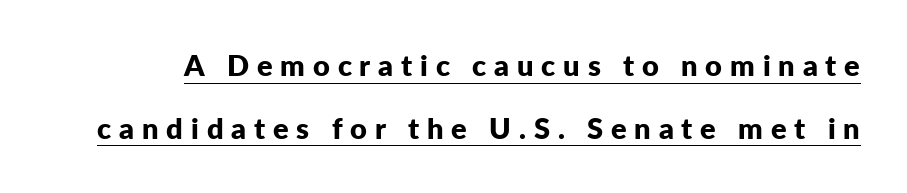
The image shows 29 px bold sans-serif type, upright; set loose line spacing (2.16x), unusually wide letter spacing (+0.27 em), underlined; low stroke contrast and a medium x-height.
